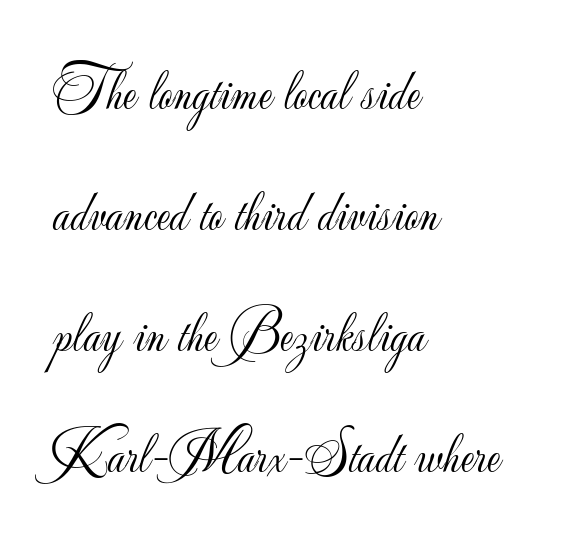
Q: Is the text bold? A: No.
Q: Is the text italic (slanted)? A: Yes.
Q: Is the typeface a serif or a sans-serif typeface? A: Sans-serif.
Q: Is the text underlined? A: No.
Q: How is the paragraph aligned? A: Left-aligned.
Q: Is the spacing between letters normal or unusually wide? A: Normal.
Q: Is the spacing between lines tight, normal or loose? A: Loose.
Q: Width (condensed, normal, or wide)? A: Normal.
Q: Stroke contrast? A: Low.
Q: x-height? A: Small.
Q: Monospaced? A: No.
